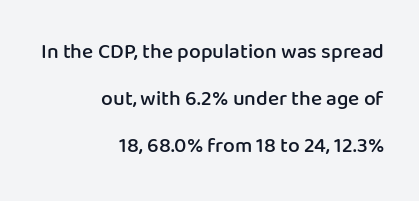
Style check: upright. Alignment: flush right. These lines carry some extra weight — a demibold, not a full bold. Look at the tracking — it's just the regular setting, nothing added.
